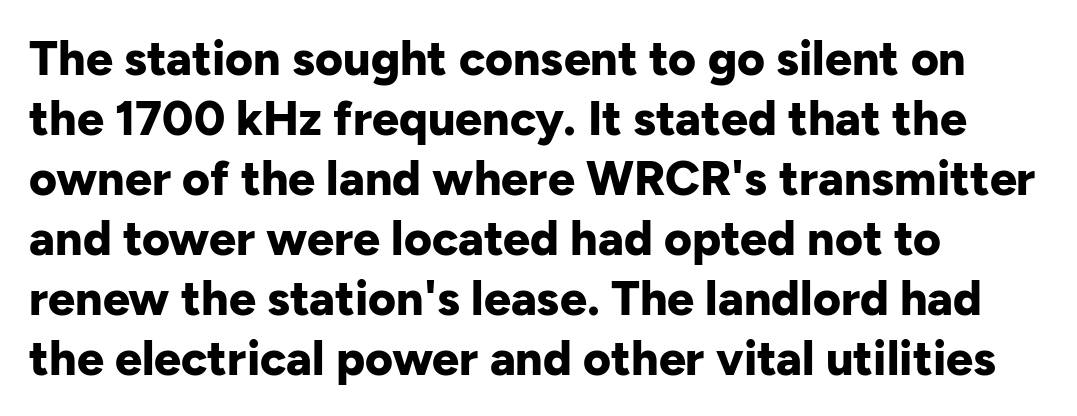
The image shows 48 px bold sans-serif type, upright; set left-aligned, normal line spacing (1.25x), normal letter spacing, not underlined; low stroke contrast and a medium x-height.
